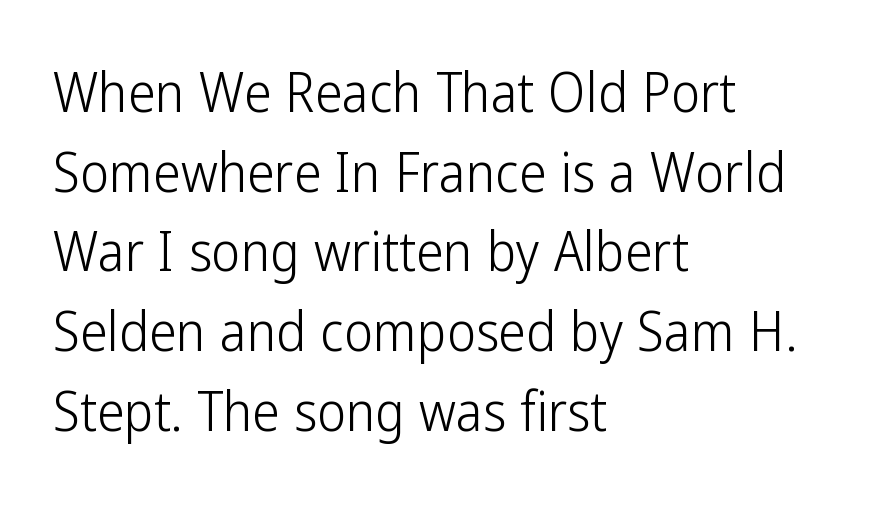
{"serif": "no", "italic": "no", "bold": "no", "weight": "light", "width": "condensed", "stroke_contrast": "low", "x_height": "medium", "monospaced": "no", "underline": "no", "align": "left", "line_spacing": "normal", "line_spacing_ratio": 1.45, "letter_spacing": "normal", "letter_spacing_em": 0.0, "glyph_px": 55}
